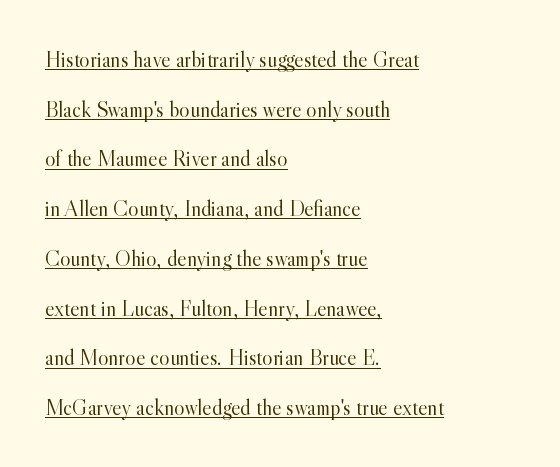
The image shows 22 px text type, upright; set left-aligned, loose line spacing (2.26x), normal letter spacing, underlined.
